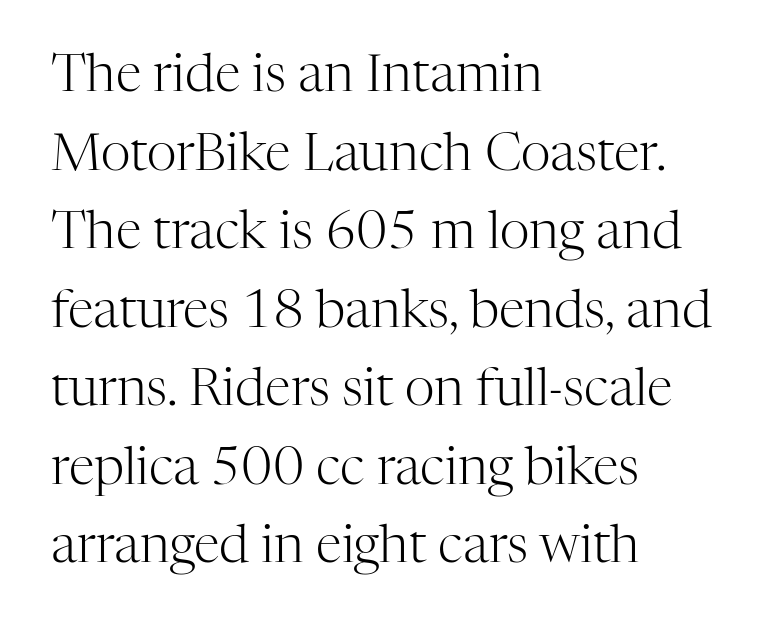
{"serif": "yes", "italic": "no", "bold": "no", "weight": "light", "width": "normal", "stroke_contrast": "high", "x_height": "medium", "monospaced": "no", "underline": "no", "align": "left", "line_spacing": "normal", "line_spacing_ratio": 1.51, "letter_spacing": "normal", "letter_spacing_em": 0.0, "glyph_px": 52}
